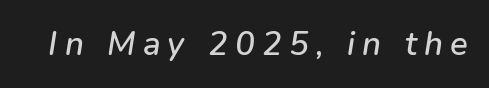
{"italic": "yes", "lean": "right", "slant_degrees": 9, "width": "normal", "stroke_contrast": "low", "x_height": "medium", "monospaced": "no", "underline": "no", "letter_spacing": "wide", "letter_spacing_em": 0.22, "glyph_px": 33}
